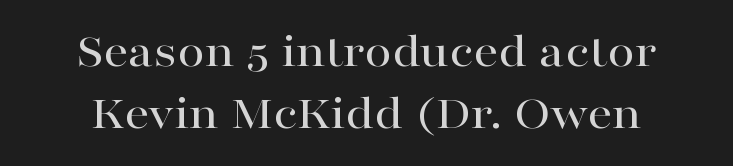
The image shows 49 px wide serif type, upright; set centered, normal line spacing (1.26x), normal letter spacing, not underlined; high stroke contrast and a medium x-height.
